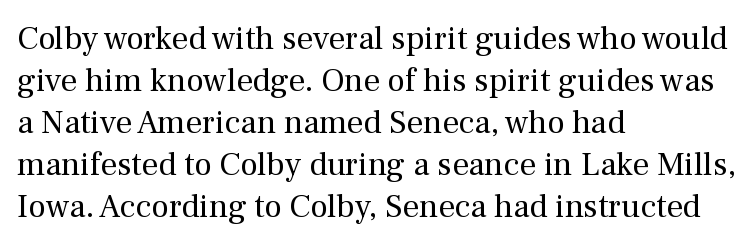
This is the regular roman posture of the typeface. A clean baseline with only descenders dipping below it. Letterform terminals end in serifs throughout the passage. This sample has the flowing, uneven cadence of proportional lettering. Rows of type keep a routine distance in the vertical direction.
